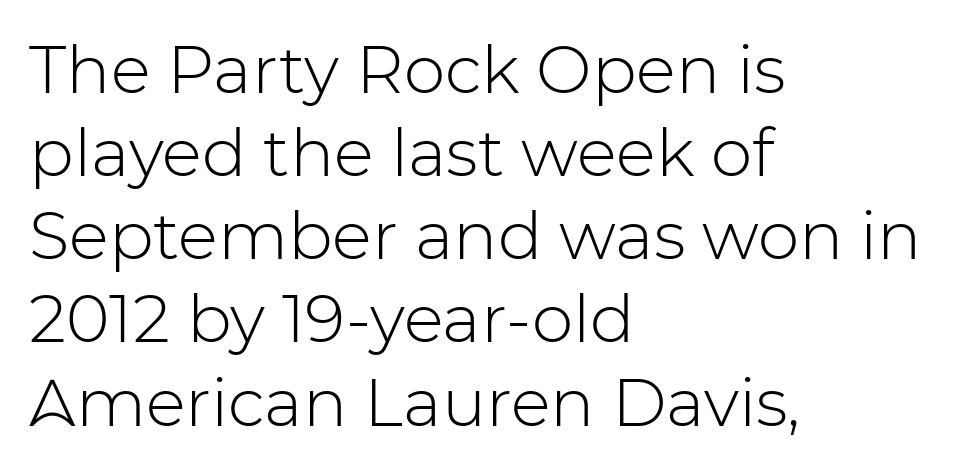
Default kerning and tracking; the words read as compact shapes. Caption: face not bold, strokes unweighted. Proportional: the letters do not fall into vertical columns. Regular leading. Left-aligned paragraph, ragged on the right. The passage shown is not underscored anywhere.
